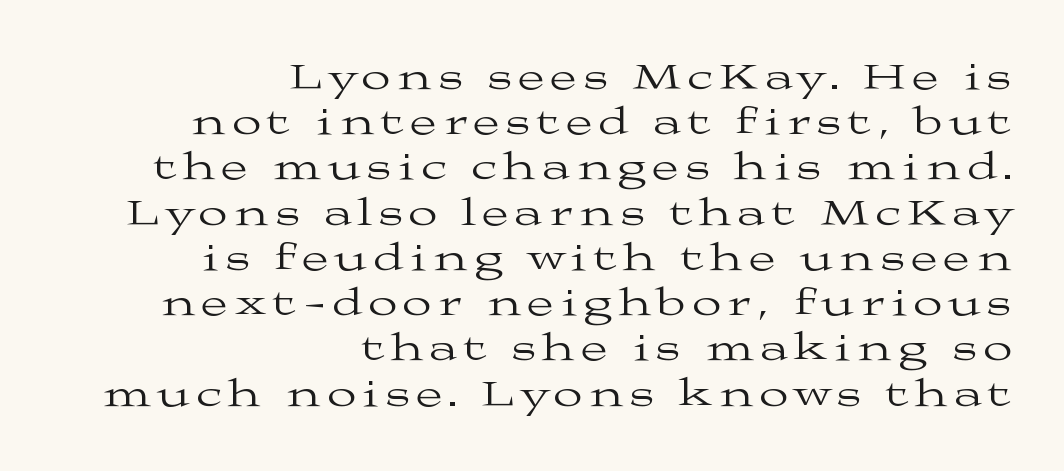
Q: Is the text bold? A: No.
Q: Is the text italic (slanted)? A: No, it is upright.
Q: Is the typeface a serif or a sans-serif typeface? A: Serif.
Q: Is the text underlined? A: No.
Q: How is the paragraph aligned? A: Right-aligned.
Q: Width (condensed, normal, or wide)? A: Wide.
Q: Stroke contrast? A: Medium.
Q: x-height? A: Medium.
Q: Monospaced? A: No.
